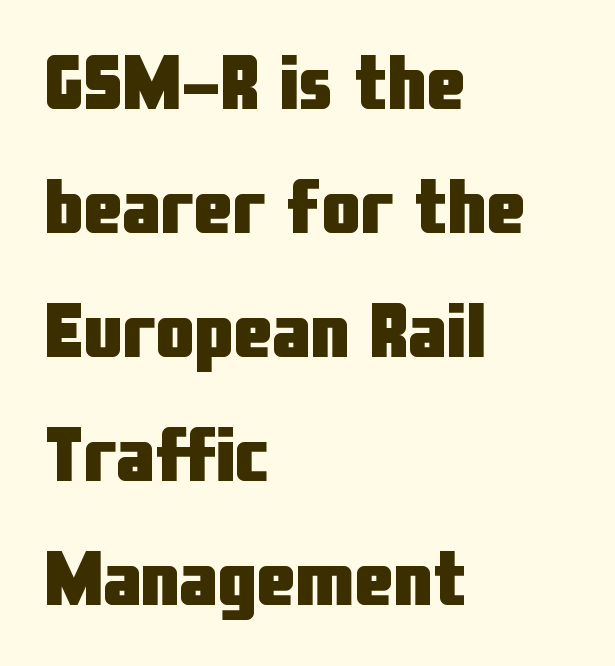
The image shows 78 px heavy, condensed sans-serif type, upright; set left-aligned, normal line spacing (1.59x), normal letter spacing, not underlined; low stroke contrast and a medium x-height.
